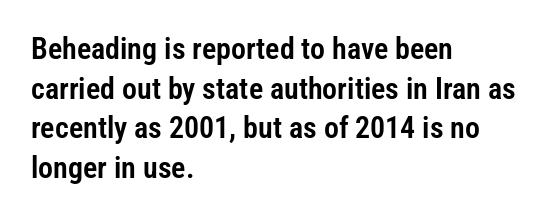
The image shows 30 px condensed sans-serif type, upright; set left-aligned, normal line spacing (1.32x), normal letter spacing, not underlined; low stroke contrast and a medium x-height.
